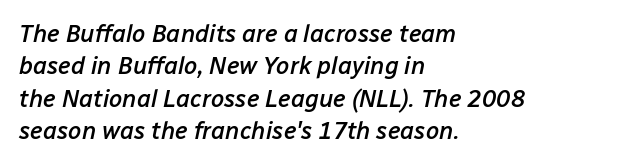
The image shows 24 px text type, italic (leaning right); set left-aligned, normal line spacing (1.35x), normal letter spacing, not underlined.
